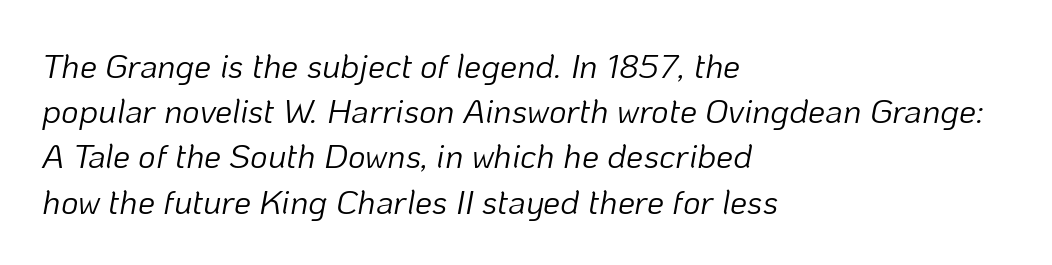
Normally led — the rows are evenly, conventionally spaced. Designer's note — italics engaged. These lines keep a tight, regular rhythm from letter to letter. The letters advance in unequal steps, a hallmark of proportional type.
